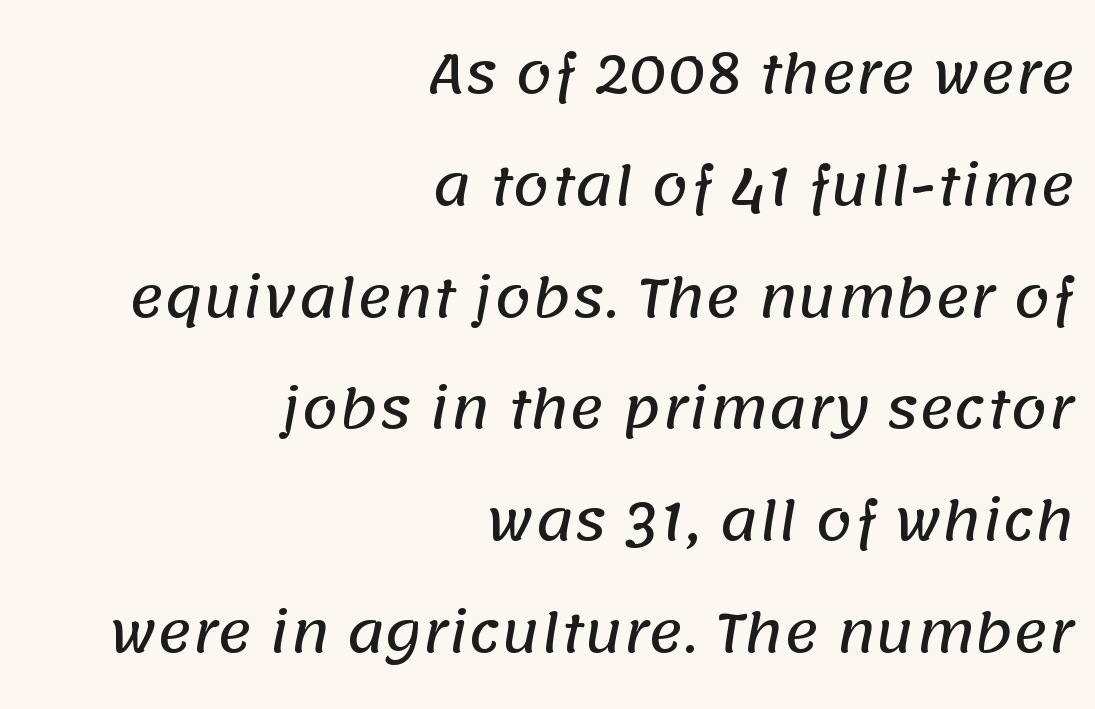
Q: Is the typeface a serif or a sans-serif typeface? A: Sans-serif.
Q: Is the text underlined? A: No.
Q: How is the paragraph aligned? A: Right-aligned.
Q: Is the spacing between letters normal or unusually wide? A: Normal.
Q: Is the spacing between lines tight, normal or loose? A: Loose.
Q: Width (condensed, normal, or wide)? A: Normal.
Q: Stroke contrast? A: Low.
Q: x-height? A: Large.
Q: Monospaced? A: No.
